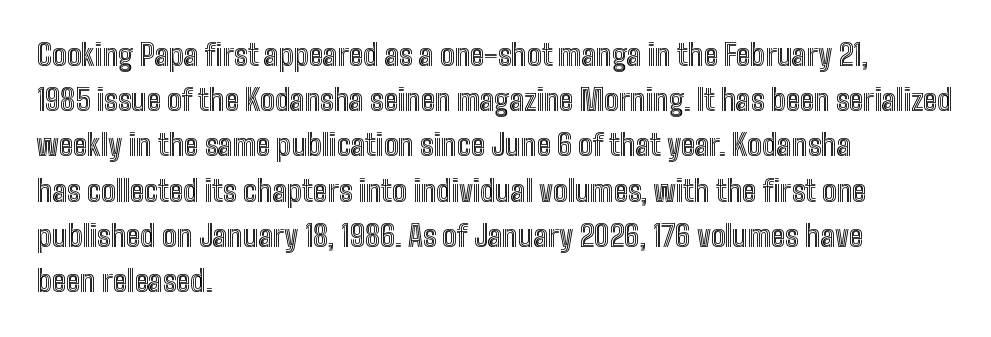
Q: Is the text italic (slanted)? A: No, it is upright.
Q: Is the text underlined? A: No.
Q: How is the paragraph aligned? A: Left-aligned.
Q: Is the spacing between letters normal or unusually wide? A: Normal.
Q: Is the spacing between lines tight, normal or loose? A: Normal.
Q: Width (condensed, normal, or wide)? A: Condensed.
Q: x-height? A: Medium.
Q: Monospaced? A: No.
